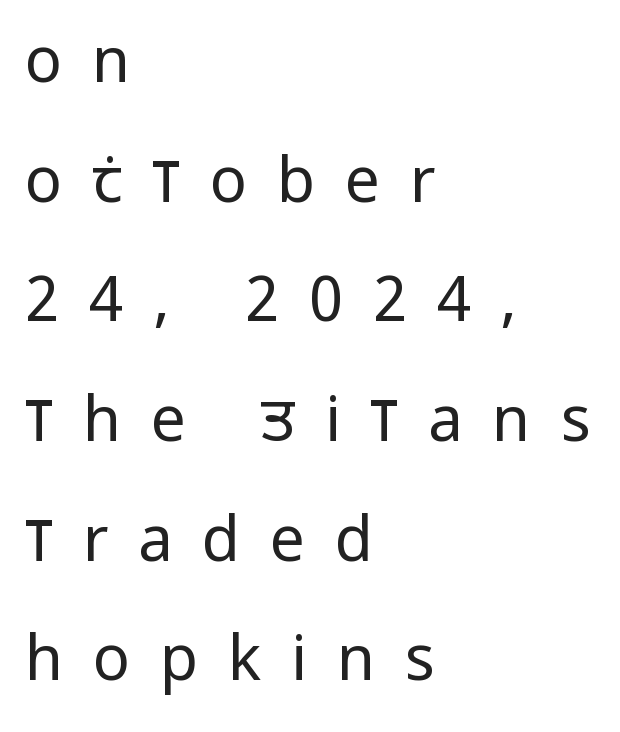
{"serif": "no", "italic": "no", "bold": "no", "weight": "regular", "width": "condensed", "stroke_contrast": "low", "x_height": "large", "monospaced": "no", "underline": "no", "align": "left", "line_spacing": "loose", "line_spacing_ratio": 1.93, "letter_spacing": "wide", "letter_spacing_em": 0.48, "glyph_px": 62}
